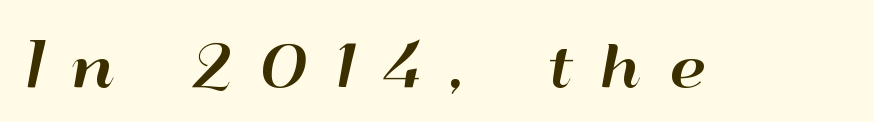
The image shows 59 px wide sans-serif type; set unusually wide letter spacing (+0.47 em), not underlined; high stroke contrast and a small x-height.
